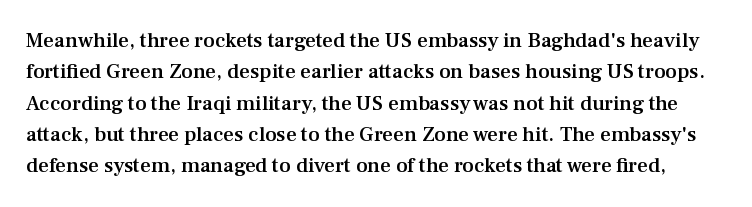
The image shows 21 px text type, upright; set normal line spacing (1.49x), normal letter spacing, not underlined.
